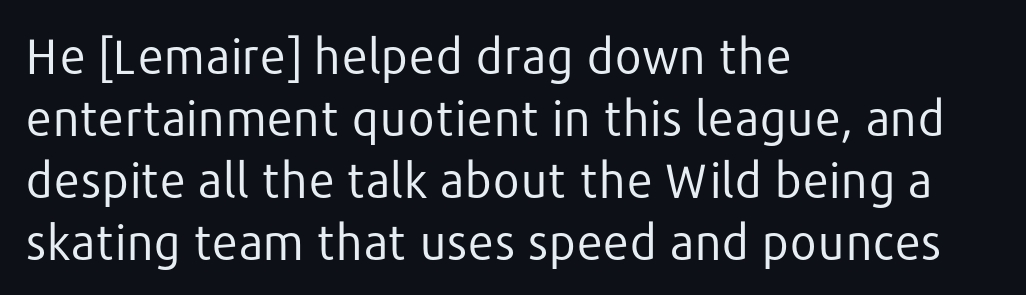
Q: Is the text bold? A: No.
Q: Is the text italic (slanted)? A: No, it is upright.
Q: Is the typeface a serif or a sans-serif typeface? A: Sans-serif.
Q: Is the text underlined? A: No.
Q: How is the paragraph aligned? A: Left-aligned.
Q: Is the spacing between letters normal or unusually wide? A: Normal.
Q: Is the spacing between lines tight, normal or loose? A: Normal.
Q: Width (condensed, normal, or wide)? A: Normal.
Q: Stroke contrast? A: Low.
Q: x-height? A: Medium.
Q: Monospaced? A: No.
